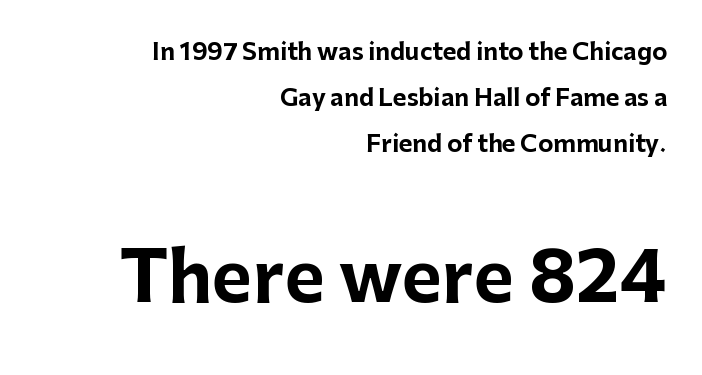
Standard letterfit; no display-style spreading of the glyphs. Serif or sans? Sans — the stroke terminals are bare. Typesetter's note — lower block bumped up in size, upper block left smaller. Letters rest on an invisible, unmarked baseline. Notice the wide empty band between every row — that's loose leading. Reading down the block, your eye finds every line finishing at a fixed right position.
